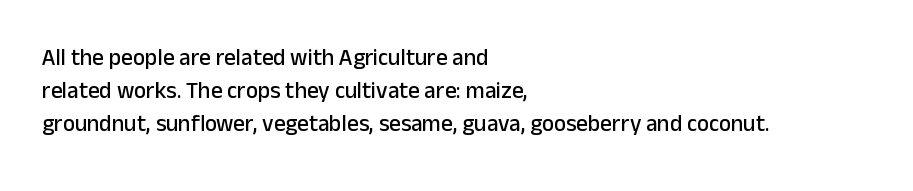
The block of text has a typical density, with ordinary space between rows. Tracking here is standard; glyphs follow each other at the usual distance. The strip under each line holds only bare page. The lettering holds an erect, upright posture throughout. Teacher's note: observe the even left margin — that is flush-left alignment.
